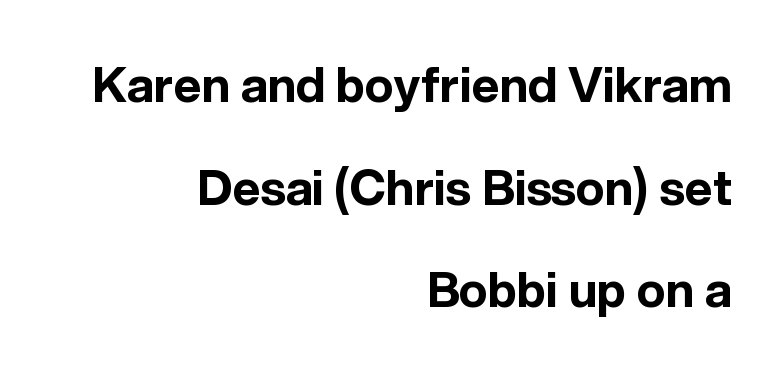
The image shows 48 px bold sans-serif type, upright; set right-aligned, loose line spacing (2.14x), normal letter spacing, not underlined; a medium x-height.
